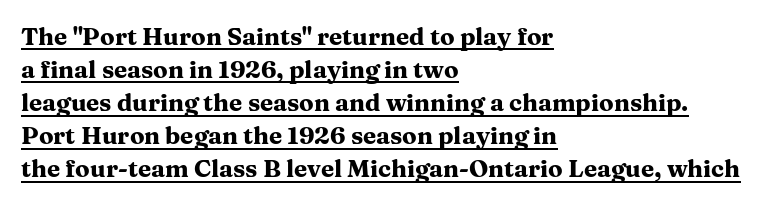
Q: Is the text bold? A: Yes.
Q: Is the text italic (slanted)? A: No, it is upright.
Q: Is the text underlined? A: Yes.
Q: How is the paragraph aligned? A: Left-aligned.
Q: Is the spacing between letters normal or unusually wide? A: Normal.
Q: Is the spacing between lines tight, normal or loose? A: Normal.
